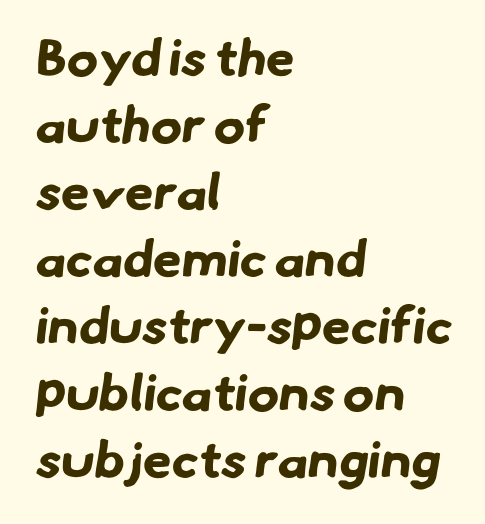
{"serif": "no", "bold": "yes", "weight": "bold", "width": "normal", "stroke_contrast": "low", "x_height": "small", "monospaced": "no", "underline": "no", "align": "left", "line_spacing": "normal", "line_spacing_ratio": 1.29, "letter_spacing": "normal", "letter_spacing_em": 0.0, "glyph_px": 52}
